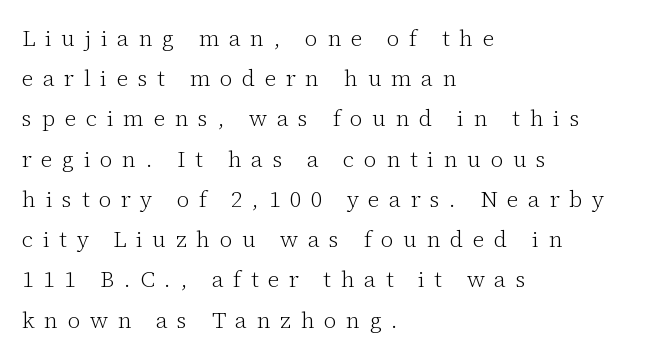
The image shows 23 px text type, upright; set left-aligned, line spacing 1.75x, unusually wide letter spacing (+0.41 em), not underlined.
